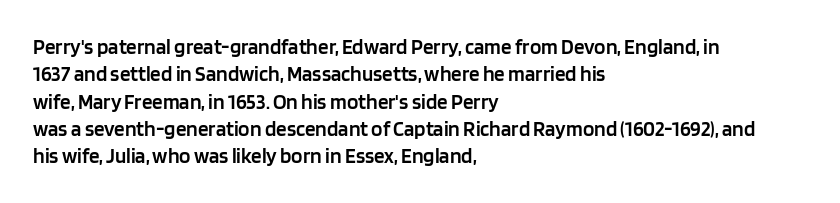
The image shows 21 px text type, upright; set left-aligned, normal line spacing (1.3x), normal letter spacing, not underlined.
